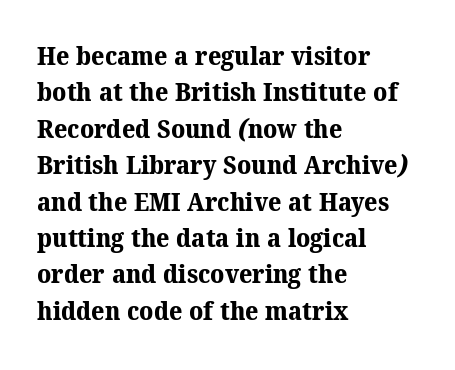
Q: Is the text bold? A: Yes.
Q: Is the text underlined? A: No.
Q: How is the paragraph aligned? A: Left-aligned.
Q: Is the spacing between letters normal or unusually wide? A: Normal.
Q: Is the spacing between lines tight, normal or loose? A: Normal.
